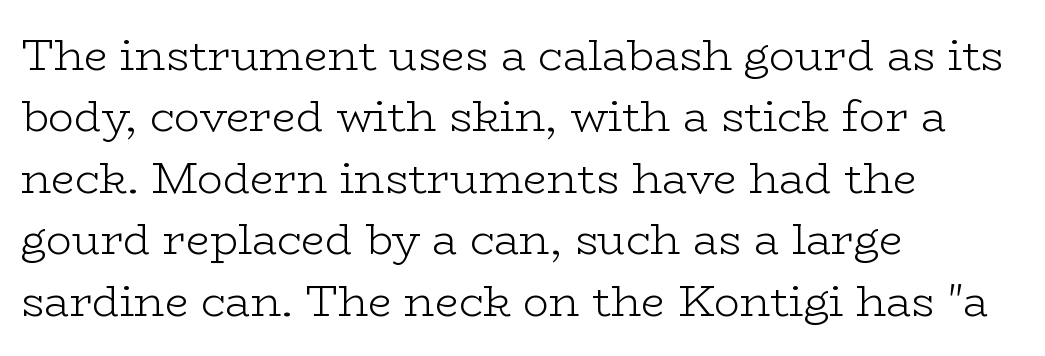
Anything drawn beneath the words? Only blank space. Whoever set this chose a conventional vertical rhythm. The typography opts for an upright posture over an oblique one. Think of a printed novel: that variable character pitch is what you see here. A quiet, ordinary-to-light weight characterises the typeface. The type is set solid horizontally, with unmodified tracking.
